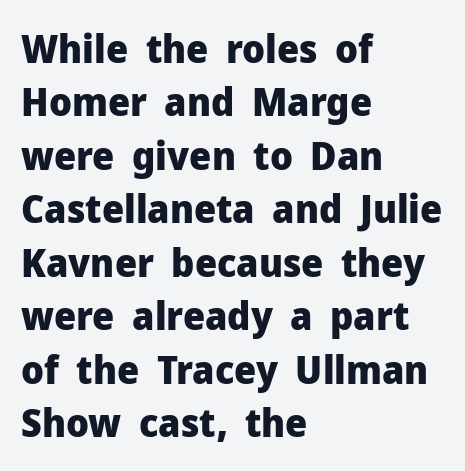
{"serif": "no", "italic": "no", "bold": "yes", "weight": "heavy", "width": "normal", "stroke_contrast": "low", "x_height": "medium", "monospaced": "no", "underline": "no", "align": "left", "line_spacing": "normal", "line_spacing_ratio": 1.37, "letter_spacing": "normal", "letter_spacing_em": 0.0, "glyph_px": 39}
